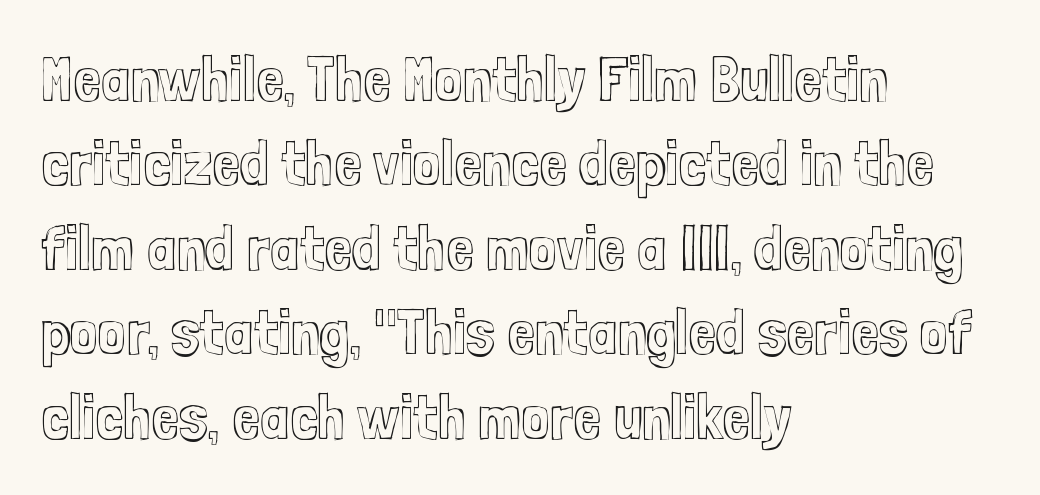
{"italic": "no", "width": "condensed", "x_height": "medium", "monospaced": "no", "underline": "no", "align": "left", "line_spacing": "normal", "line_spacing_ratio": 1.34, "letter_spacing": "normal", "letter_spacing_em": 0.0, "glyph_px": 63}
